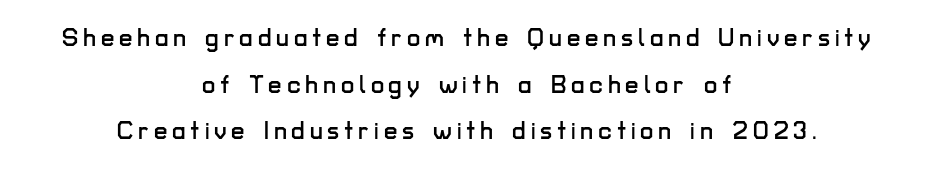
{"italic": "no", "underline": "no", "align": "center", "line_spacing": "loose", "line_spacing_ratio": 1.94, "letter_spacing": "wide", "letter_spacing_em": 0.2, "glyph_px": 24}
